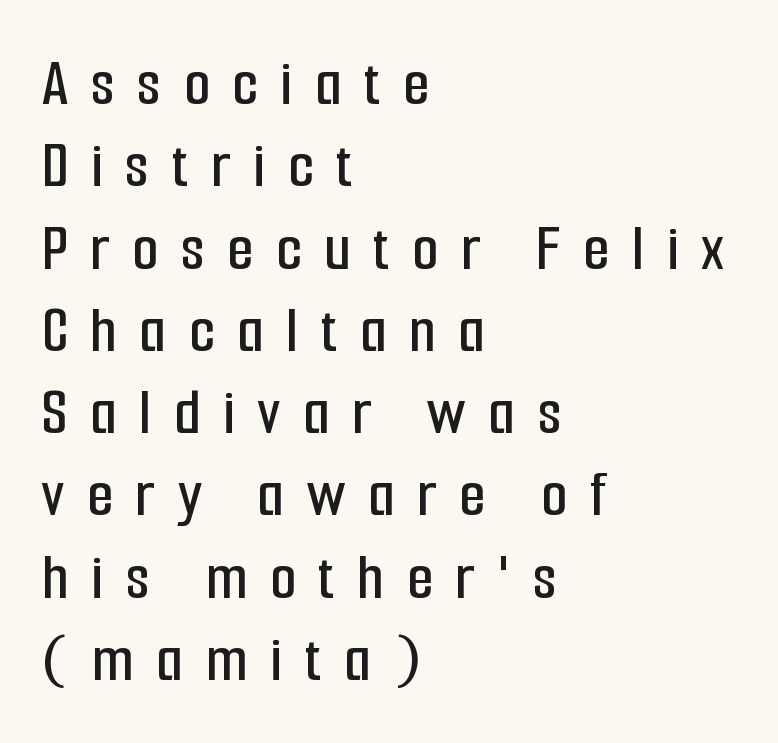
The image shows 68 px condensed sans-serif type, upright; set left-aligned, line spacing 1.21x, unusually wide letter spacing (+0.33 em), not underlined; low stroke contrast and a medium x-height.
